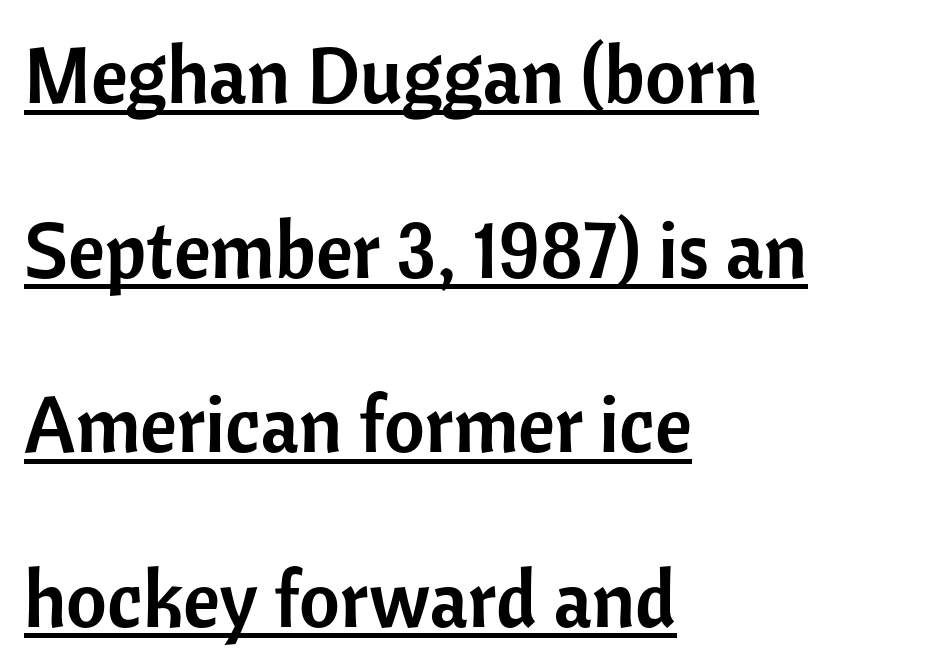
{"serif": "no", "italic": "no", "width": "normal", "stroke_contrast": "low", "x_height": "medium", "monospaced": "no", "underline": "yes", "align": "left", "line_spacing": "loose", "line_spacing_ratio": 2.21, "letter_spacing": "normal", "letter_spacing_em": 0.0, "glyph_px": 79}
